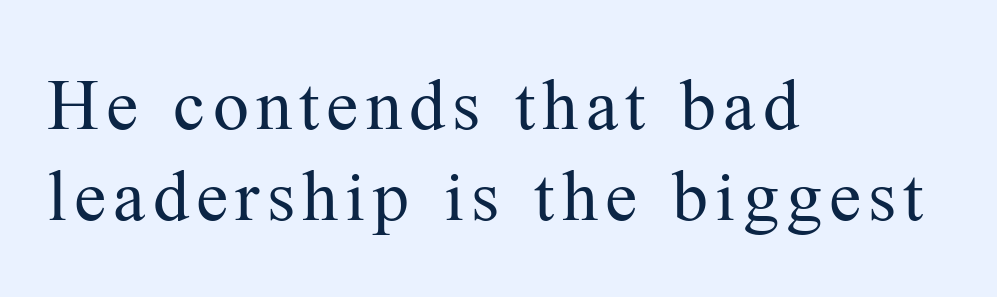
The baseline area is clear. The rendering uses natural spacing where letterforms have individual widths. No chunkiness to these letters — they're not bold. The block of text has a typical density, with ordinary space between rows. Nope, not italic — everything's standing straight. Old-style or modern, the face here clearly has serifs.
